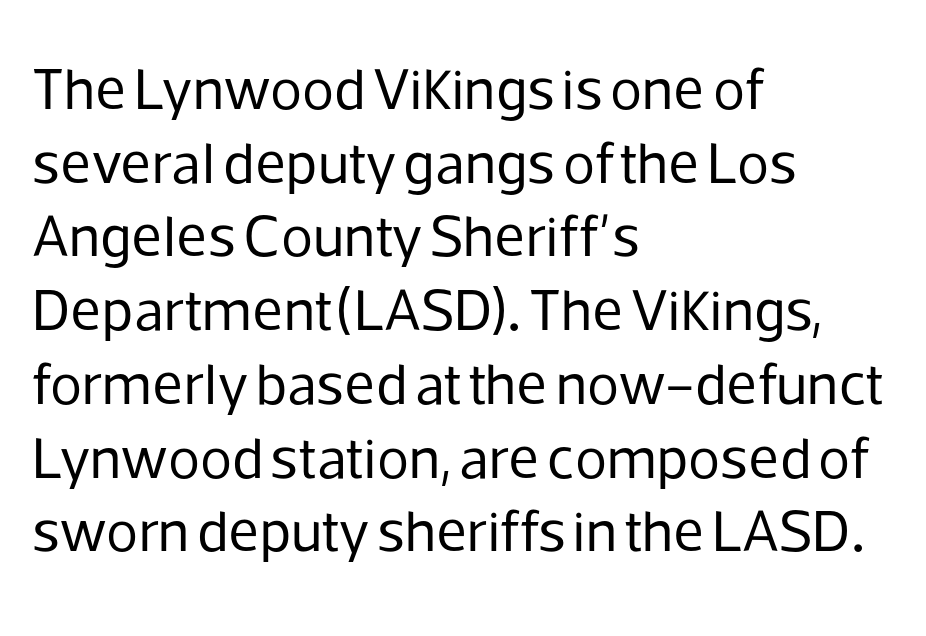
{"serif": "no", "italic": "no", "bold": "no", "weight": "regular", "width": "normal", "stroke_contrast": "low", "x_height": "medium", "monospaced": "no", "underline": "no", "align": "left", "line_spacing": "normal", "line_spacing_ratio": 1.25, "letter_spacing": "normal", "letter_spacing_em": 0.0, "glyph_px": 59}
